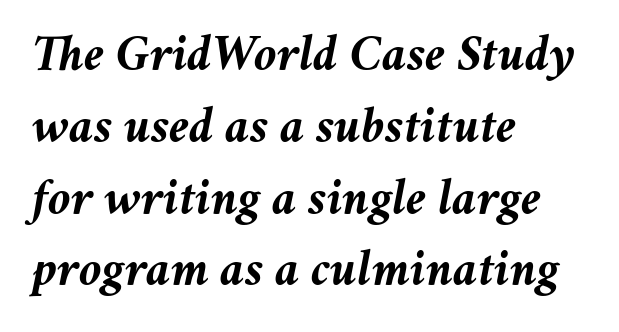
This is oblique type, the kind used for emphasis or titles. Typographic density is high because the face is bold. Tracking value appears to be zero — textbook default spacing. Each row of text sits above clean, open space. What's the leading like? Ordinary, nothing unusual.
